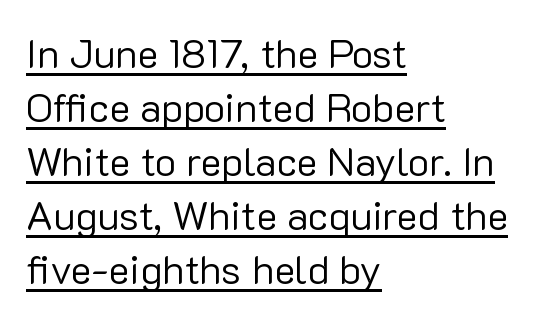
Q: Is the text bold? A: No.
Q: Is the text italic (slanted)? A: No, it is upright.
Q: Is the typeface a serif or a sans-serif typeface? A: Sans-serif.
Q: Is the text underlined? A: Yes.
Q: How is the paragraph aligned? A: Left-aligned.
Q: Is the spacing between letters normal or unusually wide? A: Normal.
Q: Is the spacing between lines tight, normal or loose? A: Normal.
Q: Width (condensed, normal, or wide)? A: Normal.
Q: Stroke contrast? A: Low.
Q: x-height? A: Medium.
Q: Monospaced? A: No.
